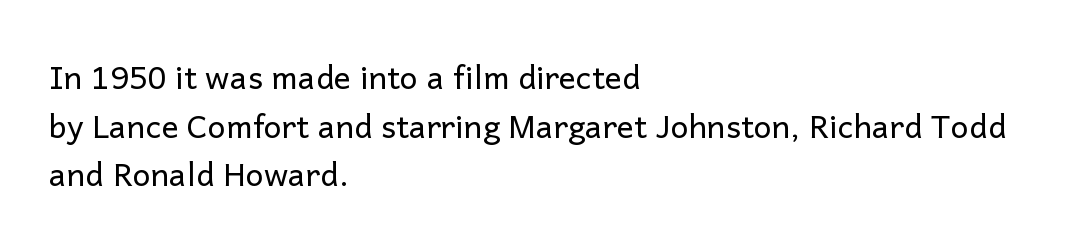
The image shows 32 px regular-weight sans-serif type, upright; set left-aligned, normal line spacing (1.52x), normal letter spacing, not underlined; low stroke contrast and a medium x-height.
